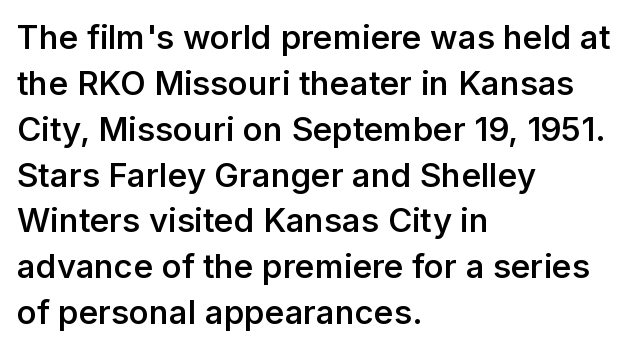
Is the letter spacing exaggerated? No — it looks like the ordinary default. Note: no serifs on the glyphs. These lines were composed using upright roman letters. Horizontal alignment here is leftward, the default for most running prose.
